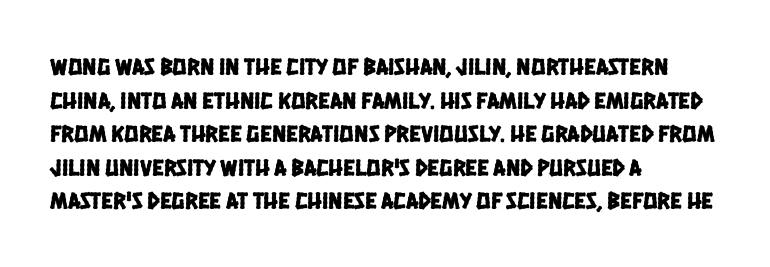
{"underline": "no", "align": "left", "line_spacing": "normal", "line_spacing_ratio": 1.4, "letter_spacing": "normal", "letter_spacing_em": 0.0, "glyph_px": 24}
